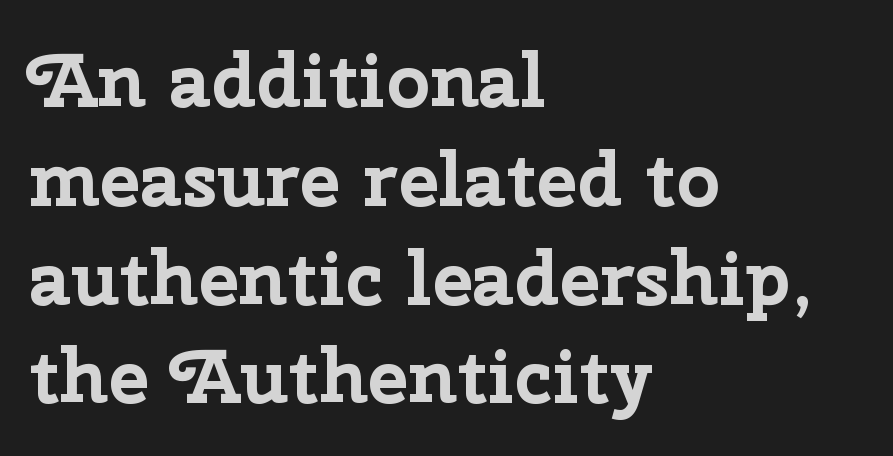
Q: Is the text bold? A: Yes.
Q: Is the text italic (slanted)? A: No, it is upright.
Q: Is the typeface a serif or a sans-serif typeface? A: Sans-serif.
Q: Is the text underlined? A: No.
Q: How is the paragraph aligned? A: Left-aligned.
Q: Is the spacing between letters normal or unusually wide? A: Normal.
Q: Is the spacing between lines tight, normal or loose? A: Normal.
Q: Width (condensed, normal, or wide)? A: Normal.
Q: Stroke contrast? A: Low.
Q: x-height? A: Medium.
Q: Monospaced? A: No.
